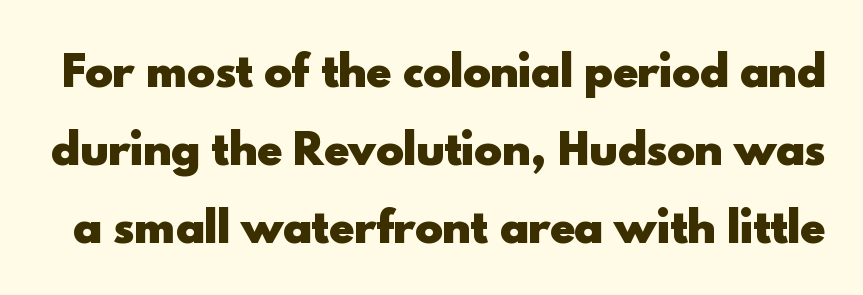
Q: Is the text bold? A: Yes.
Q: Is the text italic (slanted)? A: No, it is upright.
Q: Is the typeface a serif or a sans-serif typeface? A: Sans-serif.
Q: Is the text underlined? A: No.
Q: Is the spacing between letters normal or unusually wide? A: Normal.
Q: Width (condensed, normal, or wide)? A: Normal.
Q: x-height? A: Small.
Q: Monospaced? A: No.
